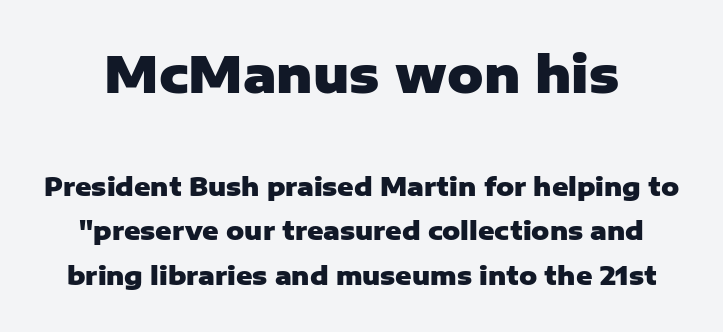
{"serif": "no", "italic": "no", "bold": "yes", "weight": "heavy", "width": "normal", "stroke_contrast": "low", "x_height": "medium", "monospaced": "no", "underline": "no", "line_spacing_ratio": 1.78, "letter_spacing": "normal", "letter_spacing_em": 0.0, "larger_block": "first", "size_ratio": 2.0, "glyph_px": 50}
